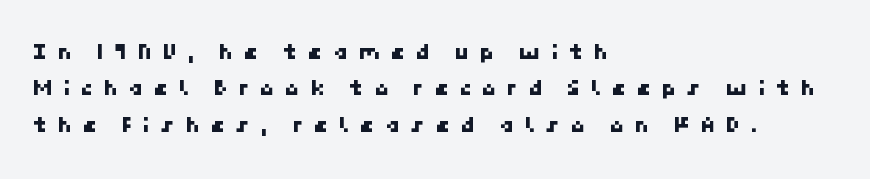
The image shows 24 px text type; set left-aligned, normal line spacing (1.52x), unusually wide letter spacing (+0.42 em), not underlined.
